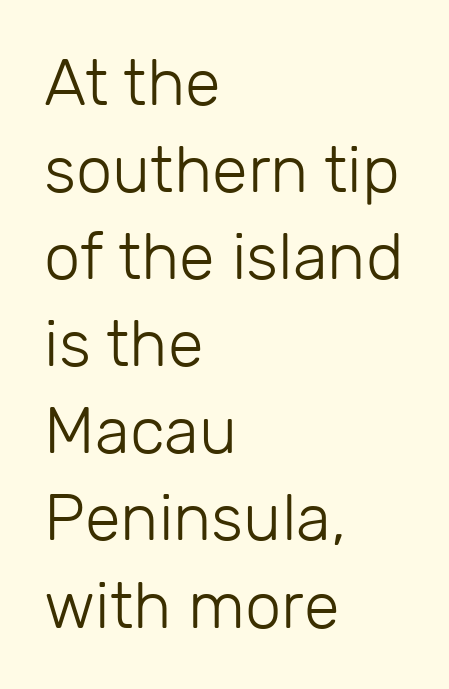
The image shows 65 px light sans-serif type, upright; set left-aligned, normal line spacing (1.34x), normal letter spacing, not underlined; low stroke contrast and a medium x-height.
